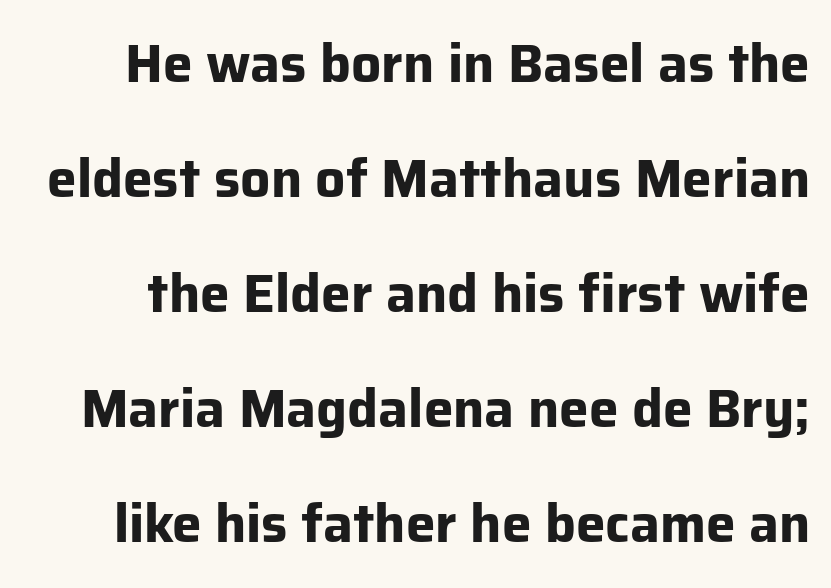
The image shows 53 px bold sans-serif type, upright; set loose line spacing (2.17x), normal letter spacing, not underlined; low stroke contrast and a medium x-height.
